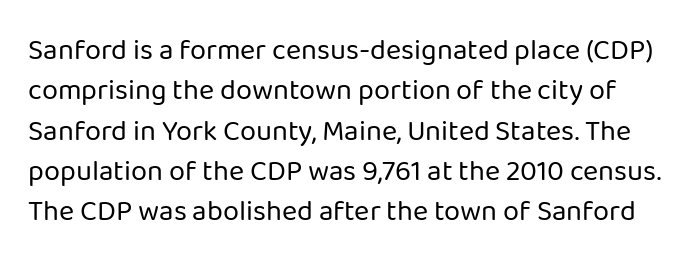
{"serif": "no", "italic": "no", "bold": "no", "weight": "regular", "width": "normal", "stroke_contrast": "low", "x_height": "medium", "monospaced": "no", "underline": "no", "line_spacing": "normal", "line_spacing_ratio": 1.39, "letter_spacing": "normal", "letter_spacing_em": 0.0, "glyph_px": 29}
